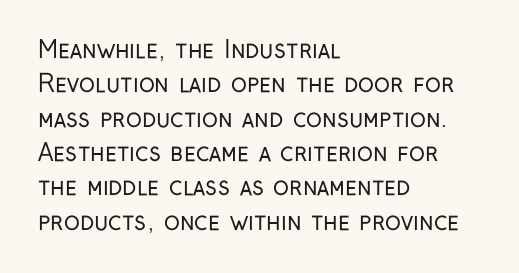
{"italic": "no", "bold": "no", "underline": "no", "align": "left", "line_spacing": "normal", "line_spacing_ratio": 1.43, "letter_spacing": "normal", "letter_spacing_em": 0.0, "glyph_px": 24}
